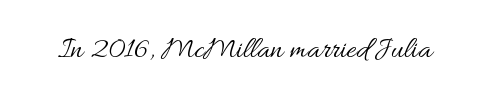
The rendering uses natural spacing where letterforms have individual widths. Bold? No — there's no thickening of the strokes. Beneath every word, the page is bare. The rendering keeps characters at their native spacing.
